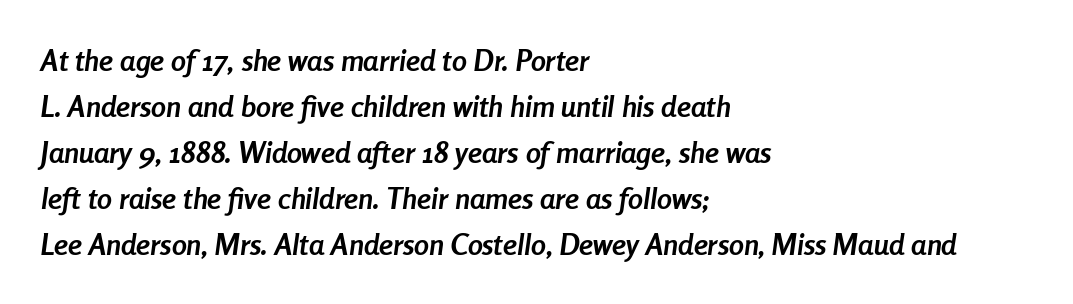
{"italic": "yes", "lean": "right", "slant_degrees": 8, "bold": "yes", "weight": "semibold", "width": "condensed", "stroke_contrast": "low", "x_height": "medium", "monospaced": "no", "underline": "no", "align": "left", "line_spacing": "normal", "line_spacing_ratio": 1.53, "letter_spacing": "normal", "letter_spacing_em": 0.0, "glyph_px": 30}
